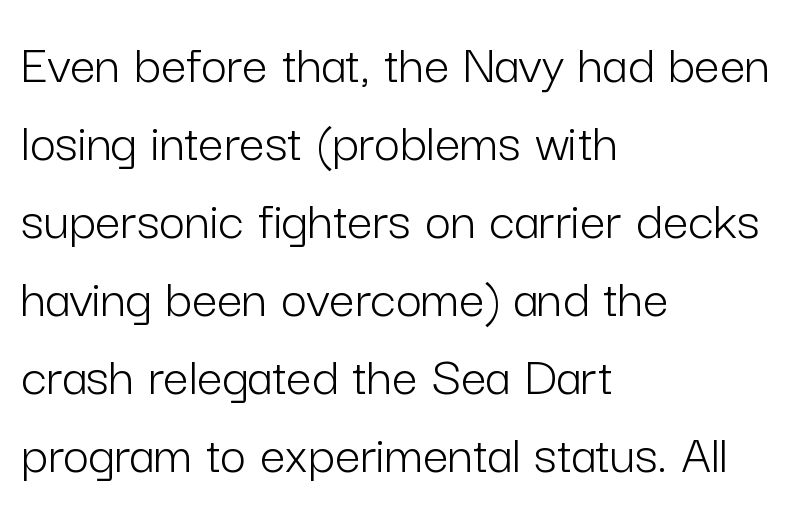
Q: Is the text bold? A: No.
Q: Is the text italic (slanted)? A: No, it is upright.
Q: Is the typeface a serif or a sans-serif typeface? A: Sans-serif.
Q: Is the text underlined? A: No.
Q: How is the paragraph aligned? A: Left-aligned.
Q: Is the spacing between letters normal or unusually wide? A: Normal.
Q: Is the spacing between lines tight, normal or loose? A: Normal.
Q: Width (condensed, normal, or wide)? A: Normal.
Q: Stroke contrast? A: Low.
Q: x-height? A: Medium.
Q: Monospaced? A: No.
